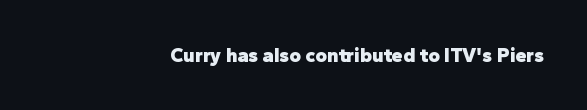
A flush-right, rag-left setting is used for this passage. Anything drawn beneath the words? Only blank space. Strong, thick strokes mark this as bold type. Between one letter and the next there's only the usual sliver of space.
